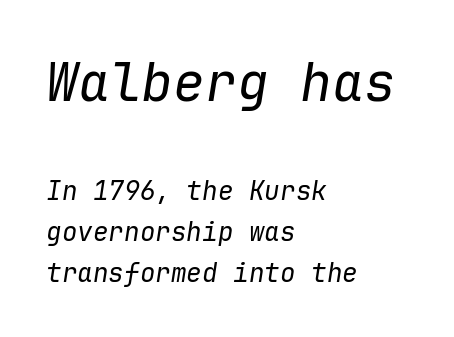
{"italic": "yes", "lean": "right", "slant_degrees": 9, "bold": "no", "weight": "regular", "width": "normal", "stroke_contrast": "low", "x_height": "medium", "monospaced": "yes", "underline": "no", "align": "left", "line_spacing": "normal", "line_spacing_ratio": 1.59, "letter_spacing": "normal", "letter_spacing_em": 0.0, "larger_block": "first", "size_ratio": 2.04, "glyph_px": 53}
